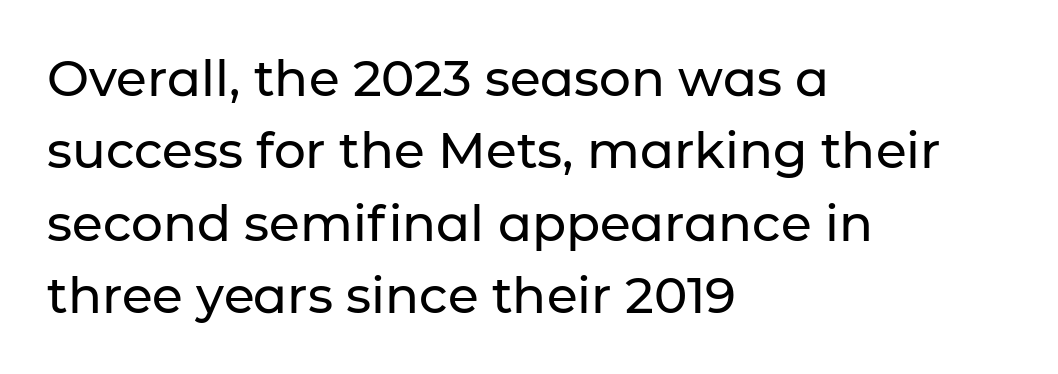
The ragged edge is on the right, which tells us the setting is flush left. If you drew a line through each stem, it would be perfectly vertical. Does the leading feel generous? No, just average. These lines are composed in type without serifs.
